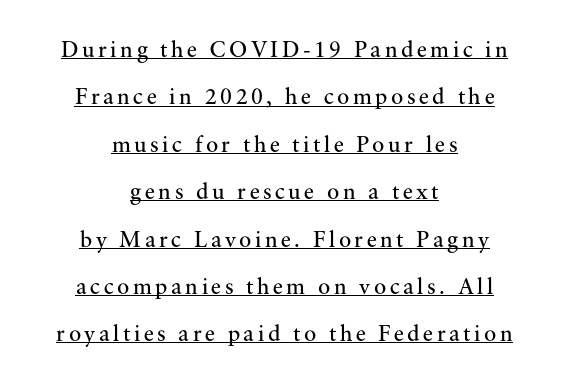
Q: Is the text bold? A: No.
Q: Is the text italic (slanted)? A: No, it is upright.
Q: Is the text underlined? A: Yes.
Q: How is the paragraph aligned? A: Centered.
Q: Is the spacing between lines tight, normal or loose? A: Loose.
